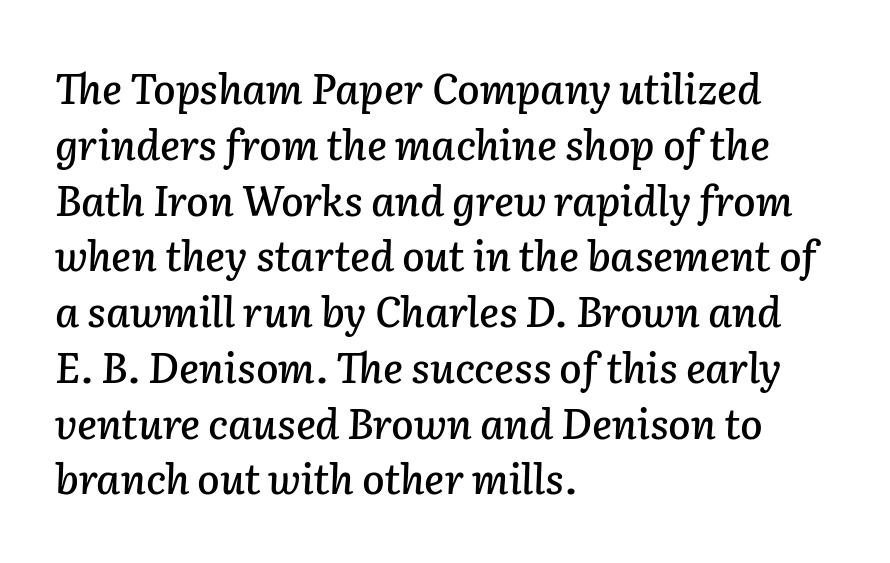
The image shows 41 px text type, italic (leaning right); set left-aligned, normal line spacing (1.36x), normal letter spacing, not underlined; low stroke contrast and a medium x-height.
